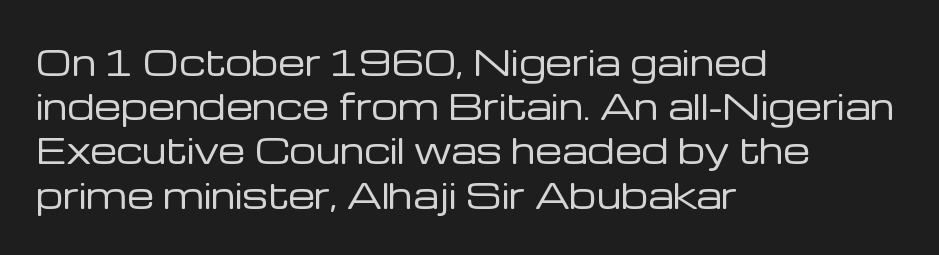
Q: Is the text bold? A: No.
Q: Is the text italic (slanted)? A: No, it is upright.
Q: Is the typeface a serif or a sans-serif typeface? A: Sans-serif.
Q: Is the text underlined? A: No.
Q: How is the paragraph aligned? A: Left-aligned.
Q: Is the spacing between letters normal or unusually wide? A: Normal.
Q: Is the spacing between lines tight, normal or loose? A: Normal.
Q: Width (condensed, normal, or wide)? A: Normal.
Q: Stroke contrast? A: Low.
Q: x-height? A: Medium.
Q: Monospaced? A: No.
